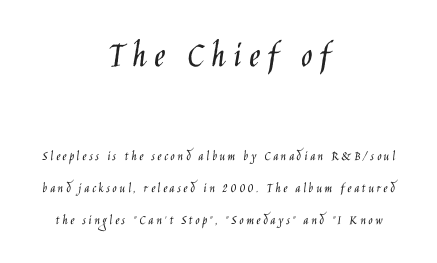
The letters carry no serifs — their stems end cleanly without finishing strokes. A typesetter would call this proportional, since set widths differ per character. This layout puts the oversized block above and the modest block below. Stems here are at most as thick as an everyday book face. Nobody drew a line under any word here. Honestly, the rows look like they've been pulled way apart.
